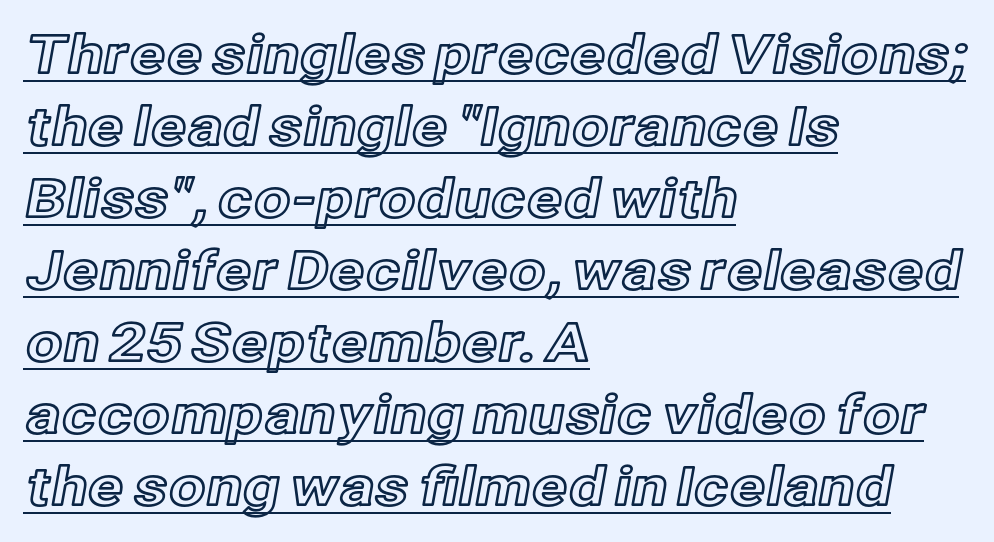
These lines are rendered in a variable-pitch font. These lines are set flush left with a ragged right edge. Somebody hit Ctrl+U on this one — the words are underlined. Interline gaps are of average width in this sample.
